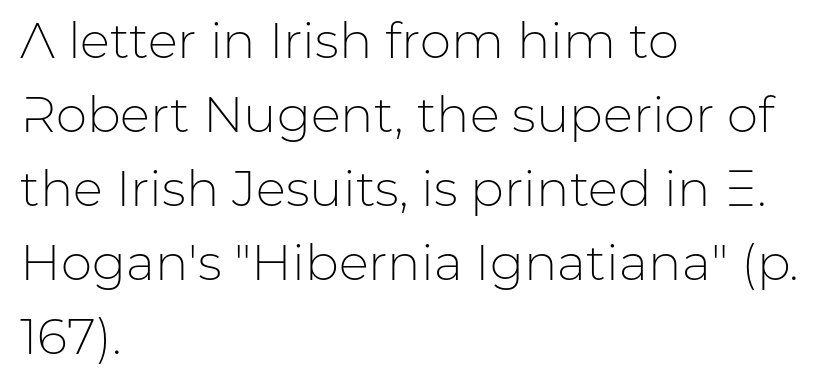
The image shows 50 px light sans-serif type, upright; set left-aligned, normal line spacing (1.48x), normal letter spacing, not underlined; low stroke contrast and a medium x-height.
